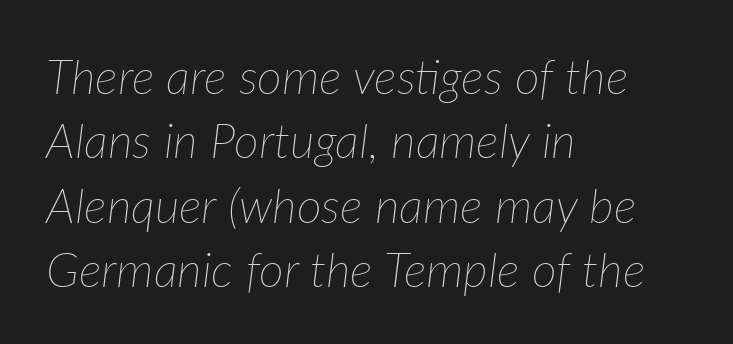
{"italic": "yes", "lean": "right", "slant_degrees": 7, "bold": "no", "weight": "thin", "width": "normal", "stroke_contrast": "low", "x_height": "medium", "monospaced": "no", "underline": "no", "align": "left", "line_spacing": "normal", "line_spacing_ratio": 1.34, "letter_spacing": "normal", "letter_spacing_em": 0.0, "glyph_px": 48}
